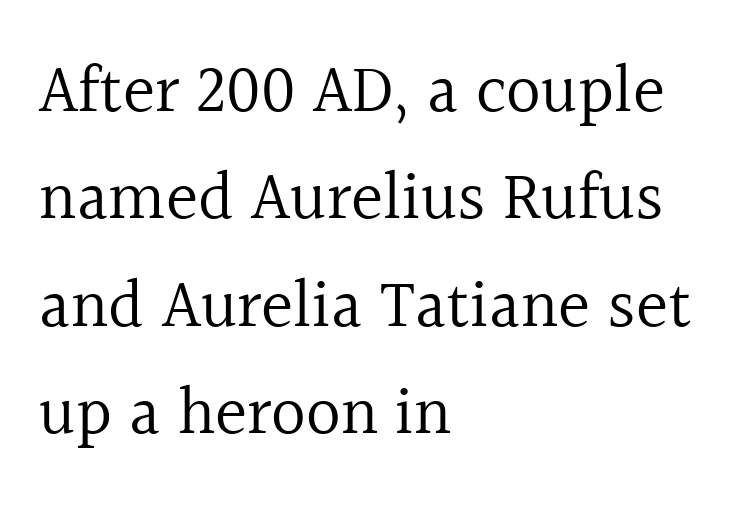
The image shows 68 px regular-weight serif type, upright; set left-aligned, normal line spacing (1.58x), normal letter spacing, not underlined; a medium x-height.
